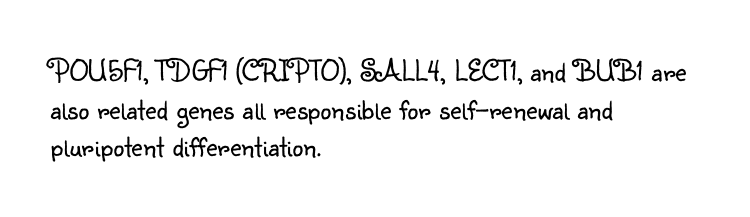
{"serif": "no", "italic": "no", "bold": "no", "weight": "light", "width": "normal", "stroke_contrast": "low", "x_height": "small", "monospaced": "no", "underline": "no", "align": "left", "line_spacing_ratio": 1.21, "letter_spacing": "normal", "letter_spacing_em": 0.0, "glyph_px": 31}
